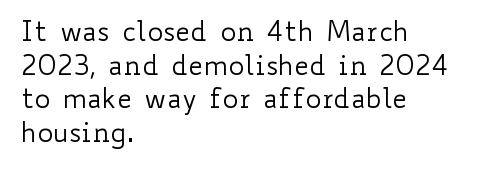
The image shows 27 px text type, upright; set left-aligned, normal line spacing (1.25x), normal letter spacing, not underlined.
